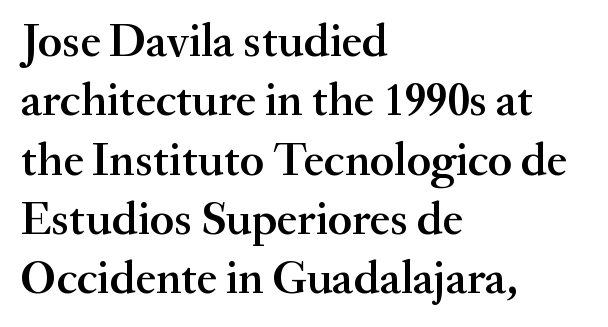
The image shows 46 px semibold serif type, upright; set left-aligned, normal line spacing (1.29x), normal letter spacing, not underlined; medium stroke contrast and a small x-height.
